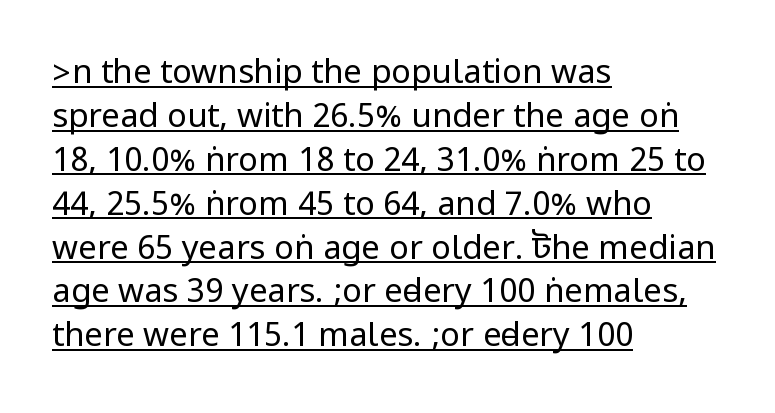
The image shows 33 px regular-weight, condensed sans-serif type, upright; set left-aligned, normal line spacing (1.33x), normal letter spacing, underlined; low stroke contrast.
